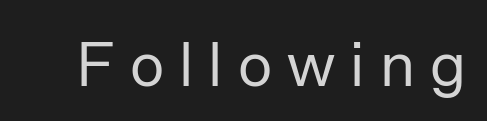
{"serif": "no", "italic": "no", "bold": "no", "weight": "regular", "width": "normal", "stroke_contrast": "low", "x_height": "medium", "monospaced": "no", "underline": "no", "letter_spacing": "wide", "letter_spacing_em": 0.24, "glyph_px": 63}
